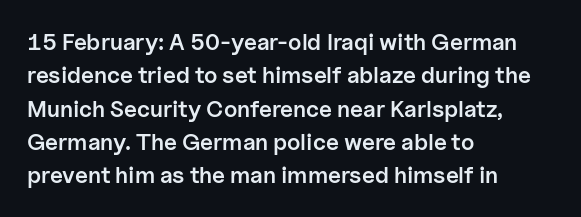
The image shows 23 px text type, upright; set left-aligned, normal line spacing (1.45x), normal letter spacing, not underlined.
